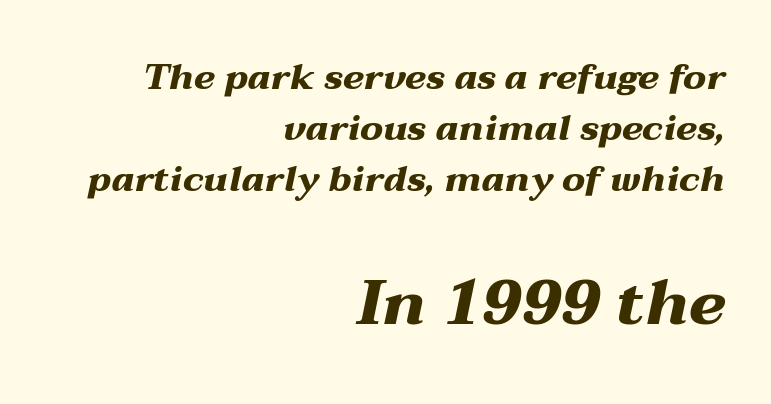
Q: Is the text bold? A: Yes.
Q: Is the text italic (slanted)? A: Yes, it leans right by about 12 degrees.
Q: Is the text underlined? A: No.
Q: How is the paragraph aligned? A: Right-aligned.
Q: Is the spacing between letters normal or unusually wide? A: Normal.
Q: Is the spacing between lines tight, normal or loose? A: Normal.
Q: Which block of text is set in a larger size, the first (top) or the second (bottom)? A: The second (bottom) one.
Q: Width (condensed, normal, or wide)? A: Wide.
Q: Stroke contrast? A: Medium.
Q: x-height? A: Medium.
Q: Monospaced? A: No.
